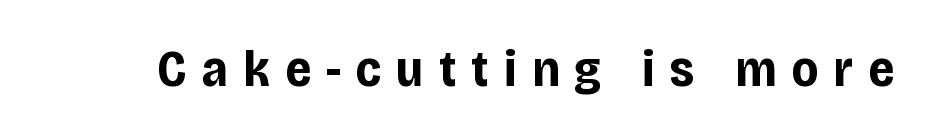
{"serif": "no", "italic": "no", "bold": "yes", "weight": "bold", "width": "condensed", "stroke_contrast": "low", "x_height": "large", "monospaced": "no", "underline": "no", "letter_spacing": "wide", "letter_spacing_em": 0.29, "glyph_px": 52}
